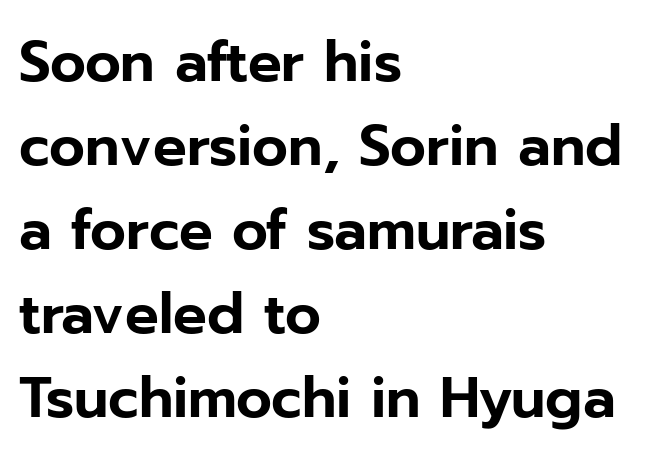
The image shows 56 px sans-serif type, upright; set left-aligned, normal line spacing (1.5x), normal letter spacing, not underlined; low stroke contrast and a medium x-height.
